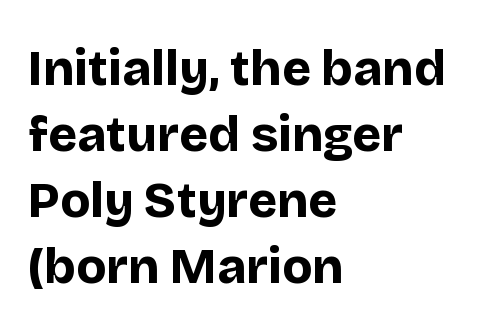
{"serif": "no", "italic": "no", "bold": "yes", "weight": "bold", "width": "normal", "stroke_contrast": "low", "x_height": "large", "monospaced": "no", "underline": "no", "align": "left", "line_spacing": "normal", "line_spacing_ratio": 1.35, "letter_spacing": "normal", "letter_spacing_em": 0.0, "glyph_px": 49}
